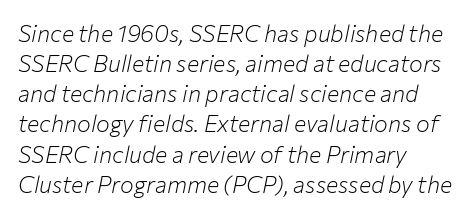
Q: Is the text bold? A: No.
Q: Is the text italic (slanted)? A: Yes, it leans right by about 12 degrees.
Q: Is the text underlined? A: No.
Q: How is the paragraph aligned? A: Left-aligned.
Q: Is the spacing between letters normal or unusually wide? A: Normal.
Q: Is the spacing between lines tight, normal or loose? A: Normal.
